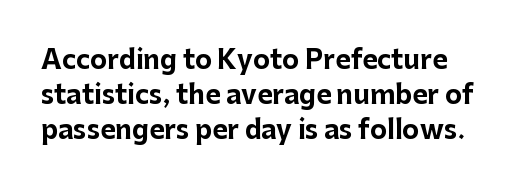
This sample uses an upright cut, with every glyph sitting square on the baseline. The face used here is rendered with its standard letterfit. On the weight axis this lands at bold, roughly 700. Anything drawn beneath the words? Only blank space. Quick note: interline space is typical.
